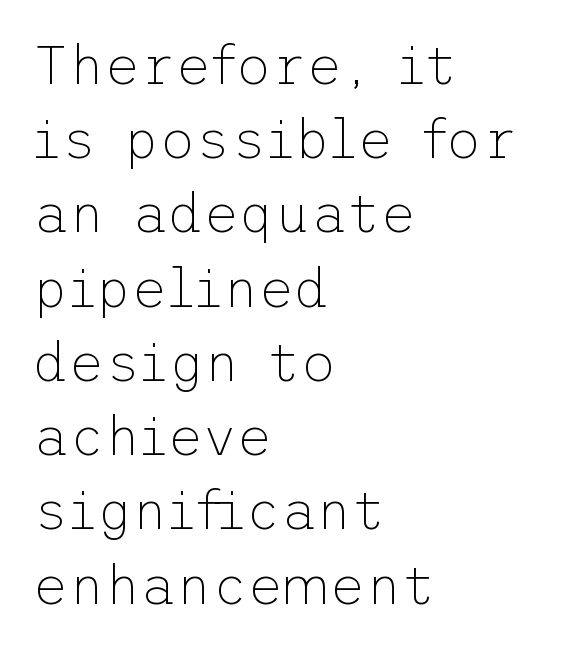
The characters display no serif detailing; their extremities are plain. Letter spacing: default. Descender tails drop into unmarked territory. The compositor pushed each line to the left boundary. Weight: not bold — regular or lighter. If you drew a line through each stem, it would be perfectly vertical.
